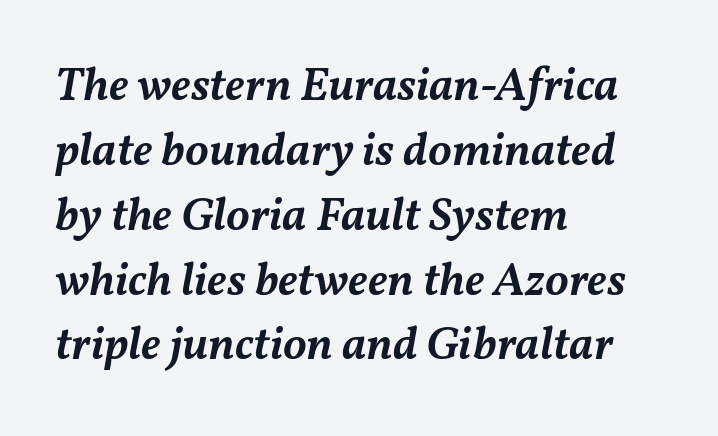
This sample uses plain, unmodified letter spacing. These lines are set flush left with a ragged right edge. Observe the lean: these are italic letterforms. Glance below the letters and you will spot only blank space. Is the type bold? Partly — it's a semibold, heavier than regular but not fully bold. A typesetter would call this proportional, since set widths differ per character.
